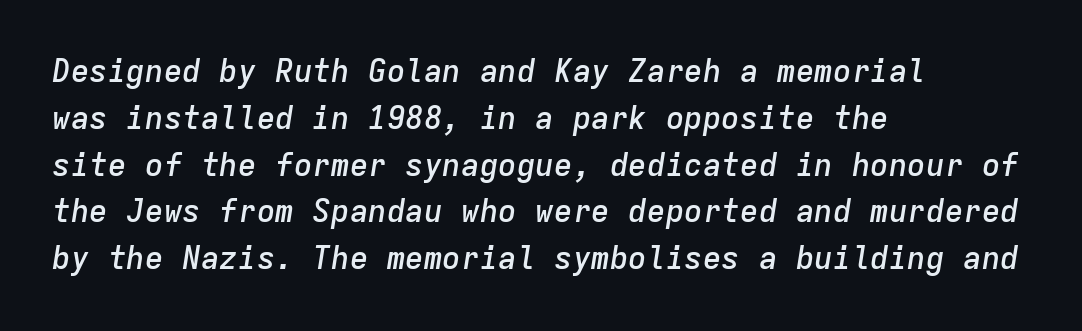
An italicized treatment has been applied to the whole sample. Only glyphs here, with clear space below each row. The letters march in equal steps, a hallmark of fixed-pitch type. Compared with typical body copy, the letter spacing here is the same. This is the in-between weight designers call semibold or demi. The passage is arranged the way most books set body copy — flush left.
